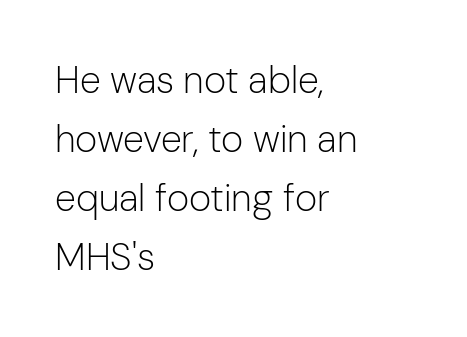
Q: Is the text bold? A: No.
Q: Is the text italic (slanted)? A: No, it is upright.
Q: Is the typeface a serif or a sans-serif typeface? A: Sans-serif.
Q: Is the text underlined? A: No.
Q: How is the paragraph aligned? A: Left-aligned.
Q: Is the spacing between letters normal or unusually wide? A: Normal.
Q: Is the spacing between lines tight, normal or loose? A: Normal.
Q: Width (condensed, normal, or wide)? A: Normal.
Q: Stroke contrast? A: Low.
Q: x-height? A: Medium.
Q: Monospaced? A: No.
